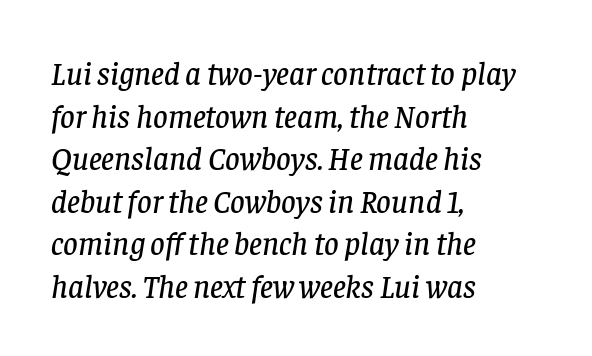
{"serif": "yes", "italic": "yes", "lean": "right", "slant_degrees": 8, "width": "normal", "stroke_contrast": "low", "x_height": "large", "monospaced": "no", "underline": "no", "align": "left", "line_spacing": "normal", "line_spacing_ratio": 1.33, "letter_spacing": "normal", "letter_spacing_em": 0.0, "glyph_px": 32}
